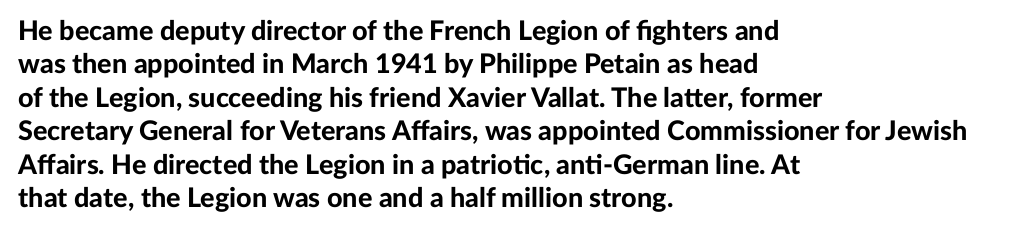
There is no visible air inserted between adjacent glyphs. Compared with a centered layout, this one pins lines to the left instead. The strokes are fattened all the way to bold. A typesetter would mark this as roman, not italic. The words here are not underlined.
